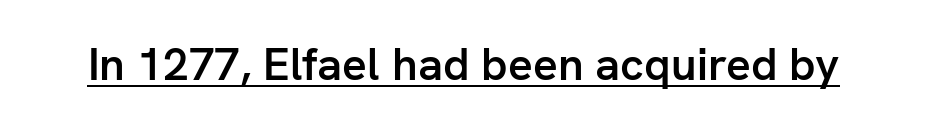
{"serif": "no", "italic": "no", "bold": "semi", "weight": "semibold", "width": "normal", "stroke_contrast": "low", "x_height": "medium", "monospaced": "no", "underline": "yes", "letter_spacing": "normal", "letter_spacing_em": 0.0, "glyph_px": 46}
